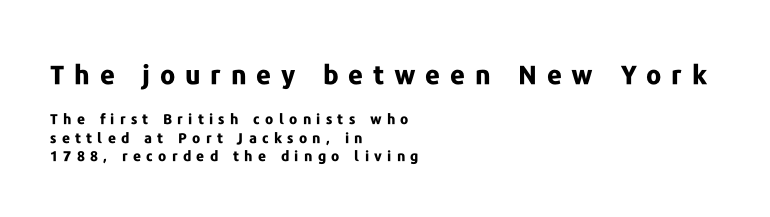
{"italic": "no", "bold": "yes", "underline": "no", "align": "left", "line_spacing": "normal", "line_spacing_ratio": 1.32, "letter_spacing": "wide", "letter_spacing_em": 0.38, "larger_block": "first", "size_ratio": 1.86, "glyph_px": 26}
